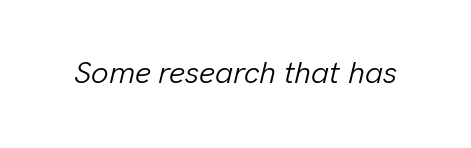
{"italic": "yes", "lean": "right", "slant_degrees": 13, "bold": "no", "weight": "light", "width": "normal", "stroke_contrast": "low", "x_height": "medium", "monospaced": "no", "underline": "no", "letter_spacing": "normal", "letter_spacing_em": 0.0, "glyph_px": 31}
